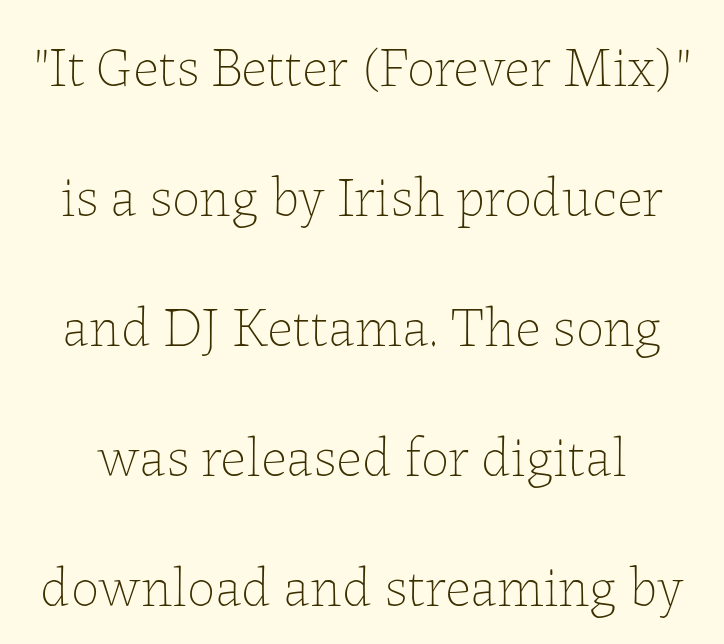
Q: Is the text bold? A: No.
Q: Is the text italic (slanted)? A: No, it is upright.
Q: Is the text underlined? A: No.
Q: Is the spacing between letters normal or unusually wide? A: Normal.
Q: Is the spacing between lines tight, normal or loose? A: Loose.
Q: Width (condensed, normal, or wide)? A: Normal.
Q: Stroke contrast? A: Low.
Q: x-height? A: Medium.
Q: Monospaced? A: No.
